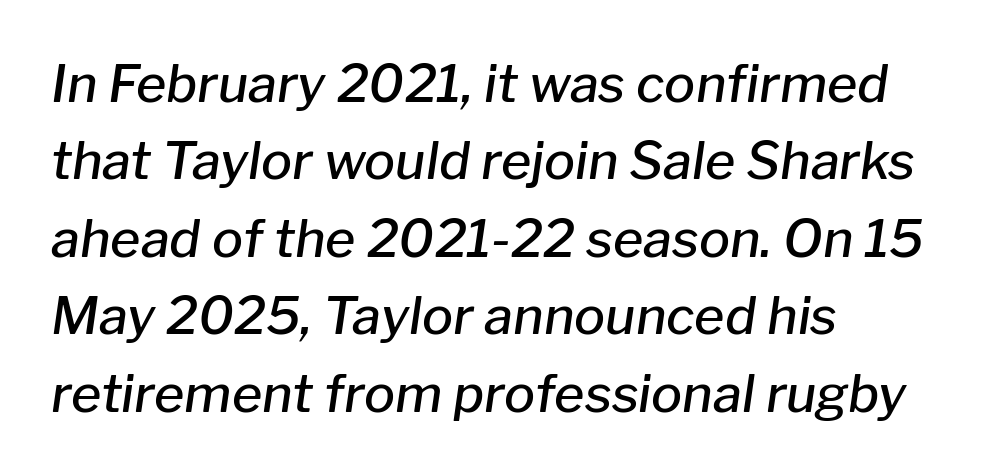
Q: Is the text bold? A: Semi-bold.
Q: Is the text italic (slanted)? A: Yes, it leans right by about 8 degrees.
Q: Is the text underlined? A: No.
Q: How is the paragraph aligned? A: Left-aligned.
Q: Is the spacing between letters normal or unusually wide? A: Normal.
Q: Is the spacing between lines tight, normal or loose? A: Normal.
Q: Width (condensed, normal, or wide)? A: Normal.
Q: Stroke contrast? A: Low.
Q: x-height? A: Medium.
Q: Monospaced? A: No.
